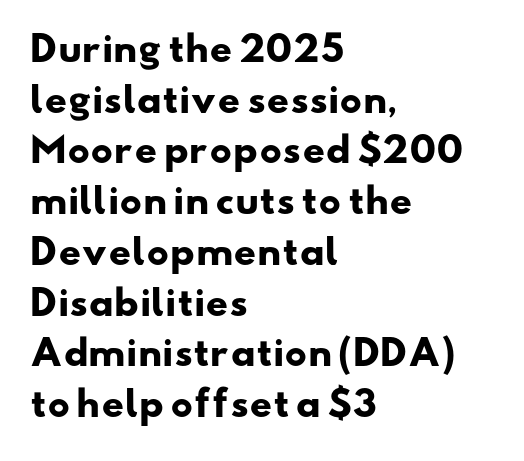
This sample uses plain, unmodified letter spacing. Pretty heavy lettering here — definitely bold. Descenders are the only things crossing below the line. Spacing verdict: proportional, widths tailored to each character. A classic flush-left, rag-right setting is used for this passage. Baseline-to-baseline distance is the conventional proportion of letter height.
